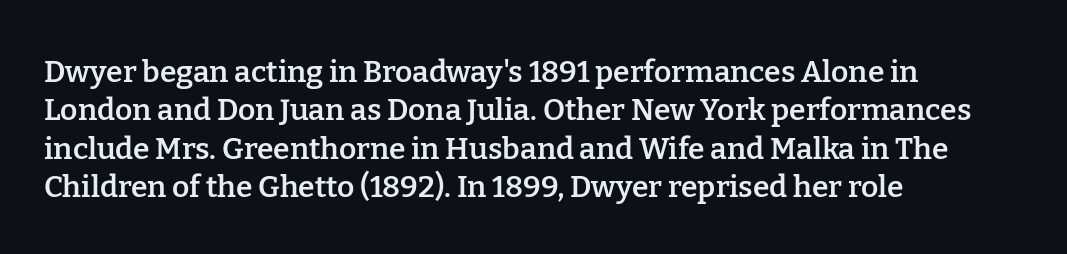
The face used here is proportionally spaced, like ordinary book or web type. The passage is arranged the way most books set body copy — flush left. Type without underlining. The passage shown stacks its lines at a standard gap. The letters carry serifs — small finishing strokes at the ends of their stems.
